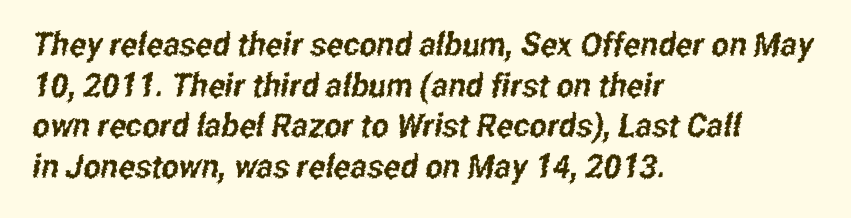
{"serif": "no", "width": "condensed", "stroke_contrast": "low", "x_height": "medium", "monospaced": "no", "underline": "no", "align": "left", "line_spacing_ratio": 1.23, "letter_spacing": "normal", "letter_spacing_em": 0.0, "glyph_px": 33}
